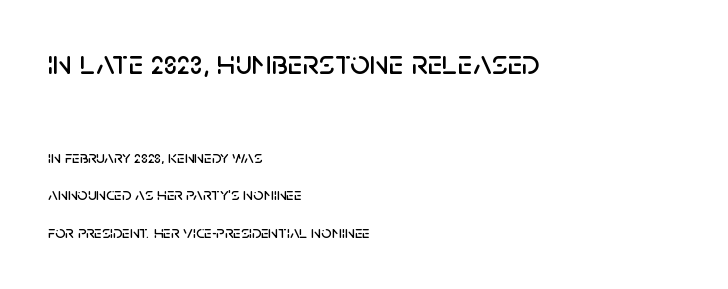
Q: Is the text italic (slanted)? A: No, it is upright.
Q: Is the typeface a serif or a sans-serif typeface? A: Sans-serif.
Q: Is the text underlined? A: No.
Q: How is the paragraph aligned? A: Left-aligned.
Q: Is the spacing between letters normal or unusually wide? A: Normal.
Q: Is the spacing between lines tight, normal or loose? A: Loose.
Q: Which block of text is set in a larger size, the first (top) or the second (bottom)? A: The first (top) one.
Q: Width (condensed, normal, or wide)? A: Normal.
Q: Stroke contrast? A: Low.
Q: x-height? A: Large.
Q: Monospaced? A: No.
